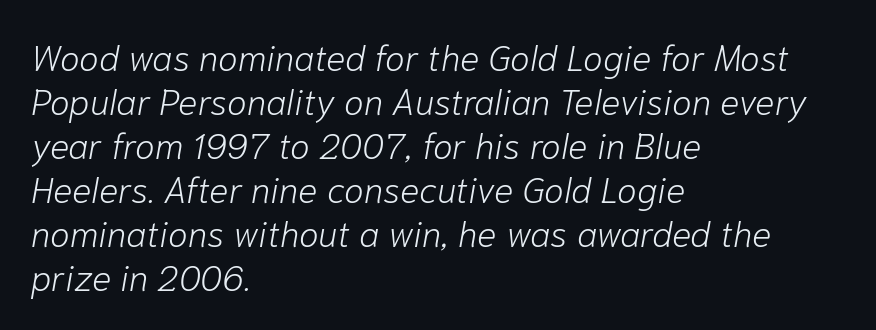
Q: Is the text bold? A: No.
Q: Is the text italic (slanted)? A: Yes, it leans right by about 10 degrees.
Q: Is the text underlined? A: No.
Q: How is the paragraph aligned? A: Left-aligned.
Q: Is the spacing between letters normal or unusually wide? A: Normal.
Q: Width (condensed, normal, or wide)? A: Normal.
Q: Stroke contrast? A: Low.
Q: x-height? A: Medium.
Q: Monospaced? A: No.
